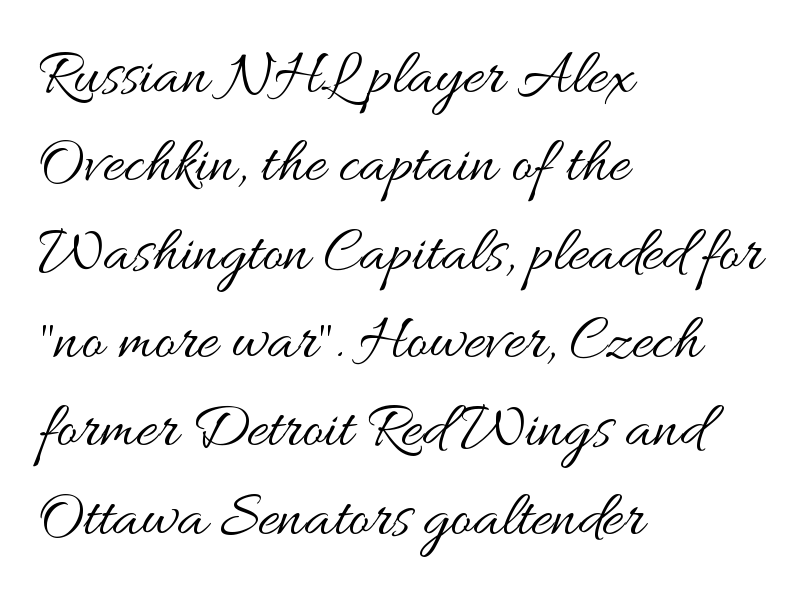
The rendering uses natural spacing where letterforms have individual widths. Just letters on the line, the space beneath them empty. Stroke thickness stays within the range of a standard reading face or lighter. Honestly, the letter spacing is just normal — you wouldn't notice it. The space between consecutive lines is moderate.
